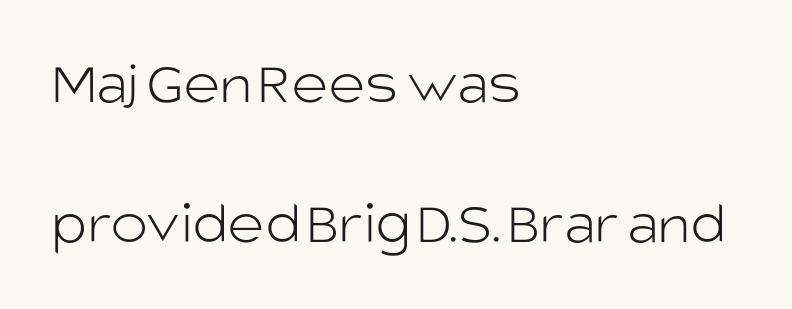
{"serif": "no", "italic": "no", "bold": "no", "weight": "light", "width": "normal", "stroke_contrast": "low", "x_height": "large", "monospaced": "no", "underline": "no", "align": "left", "line_spacing": "loose", "line_spacing_ratio": 2.23, "letter_spacing": "normal", "letter_spacing_em": 0.0, "glyph_px": 63}
